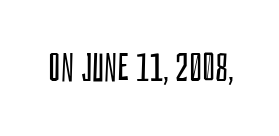
Q: Is the text bold? A: No.
Q: Is the text italic (slanted)? A: No, it is upright.
Q: Is the typeface a serif or a sans-serif typeface? A: Sans-serif.
Q: Is the text underlined? A: No.
Q: Is the spacing between letters normal or unusually wide? A: Normal.
Q: Width (condensed, normal, or wide)? A: Condensed.
Q: Stroke contrast? A: Low.
Q: x-height? A: Large.
Q: Monospaced? A: No.
